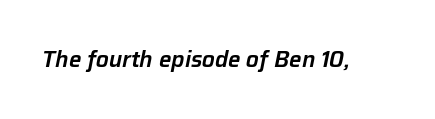
The image shows 22 px text type, italic (leaning right); set normal letter spacing, not underlined.
